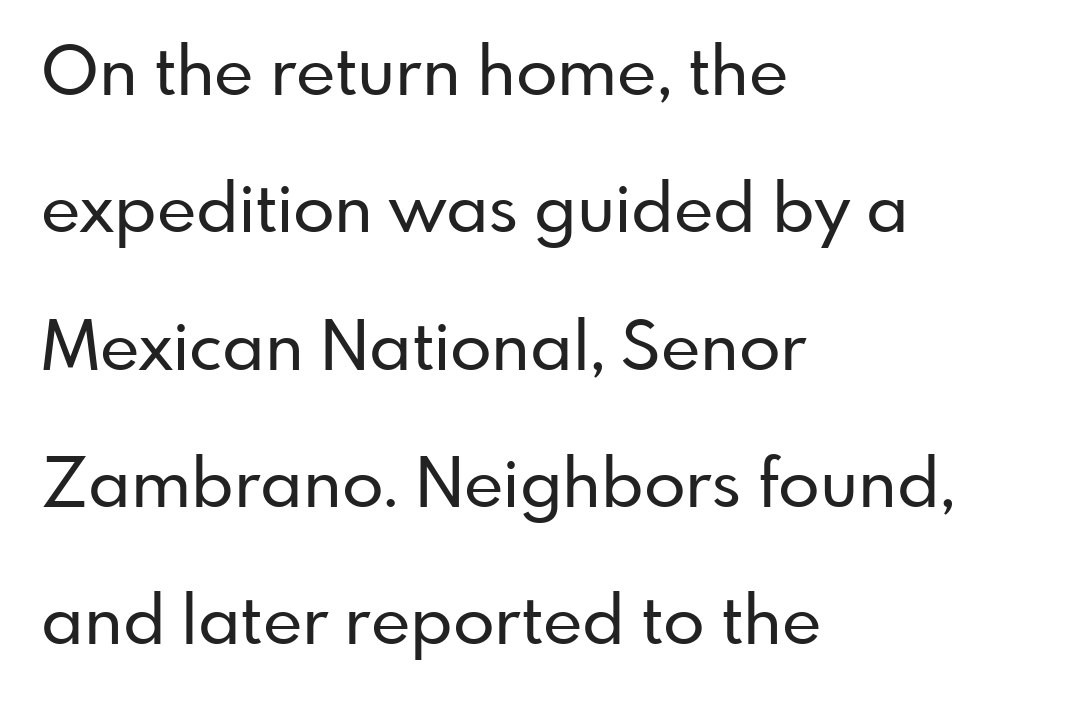
The ragged edge is on the right, which tells us the setting is flush left. The rendering uses a large line-height, opening up the rows. The tracking reads as untouched default to a designer's eye. Glance below the letters and you will spot only blank space.
